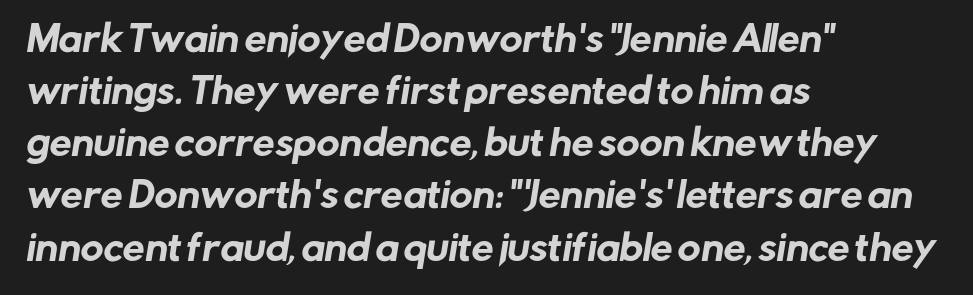
Q: Is the typeface a serif or a sans-serif typeface? A: Sans-serif.
Q: Is the text underlined? A: No.
Q: How is the paragraph aligned? A: Left-aligned.
Q: Is the spacing between letters normal or unusually wide? A: Normal.
Q: Is the spacing between lines tight, normal or loose? A: Normal.
Q: Width (condensed, normal, or wide)? A: Normal.
Q: Stroke contrast? A: Low.
Q: x-height? A: Medium.
Q: Monospaced? A: No.
